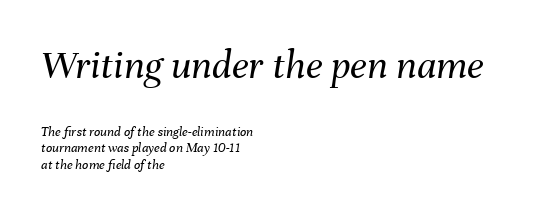
No extra tracking has been applied to these lines. The glyphs are unaccompanied by any horizontal stroke below them. Is this a heavy cut? Hardly; it is regular or lighter. Horizontally, the lines are justified to the leading edge only. If you squint, the top block still reads clearly — it's the larger of the two. You can tell it's italic because the verticals aren't actually vertical.
